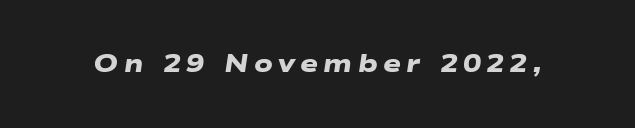
{"bold": "yes", "underline": "no", "letter_spacing": "wide", "letter_spacing_em": 0.22, "glyph_px": 24}
